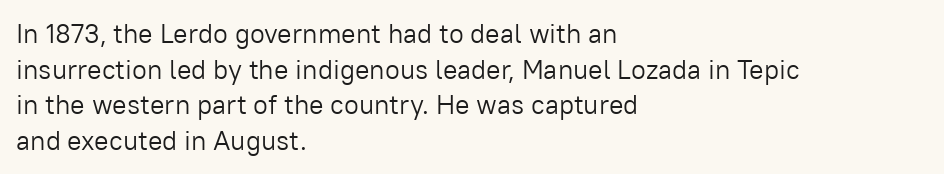
Q: Is the text bold? A: No.
Q: Is the text italic (slanted)? A: No, it is upright.
Q: Is the text underlined? A: No.
Q: How is the paragraph aligned? A: Left-aligned.
Q: Is the spacing between letters normal or unusually wide? A: Normal.
Q: Is the spacing between lines tight, normal or loose? A: Normal.
